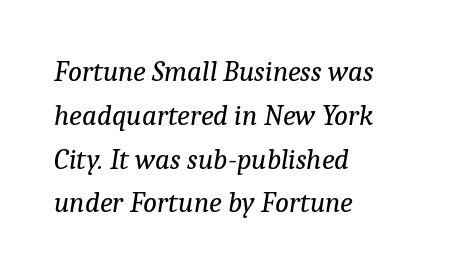
The image shows 29 px regular-weight serif type, italic (leaning right); set left-aligned, normal line spacing (1.51x), normal letter spacing, not underlined; low stroke contrast and a medium x-height.
